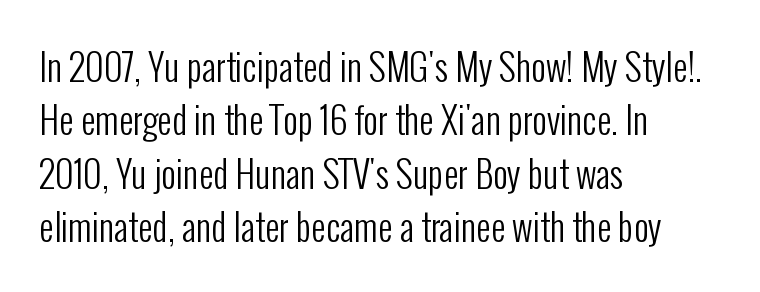
Q: Is the text bold? A: No.
Q: Is the text italic (slanted)? A: No, it is upright.
Q: Is the typeface a serif or a sans-serif typeface? A: Sans-serif.
Q: Is the text underlined? A: No.
Q: How is the paragraph aligned? A: Left-aligned.
Q: Is the spacing between letters normal or unusually wide? A: Normal.
Q: Is the spacing between lines tight, normal or loose? A: Normal.
Q: Width (condensed, normal, or wide)? A: Condensed.
Q: Stroke contrast? A: Low.
Q: x-height? A: Medium.
Q: Monospaced? A: No.
